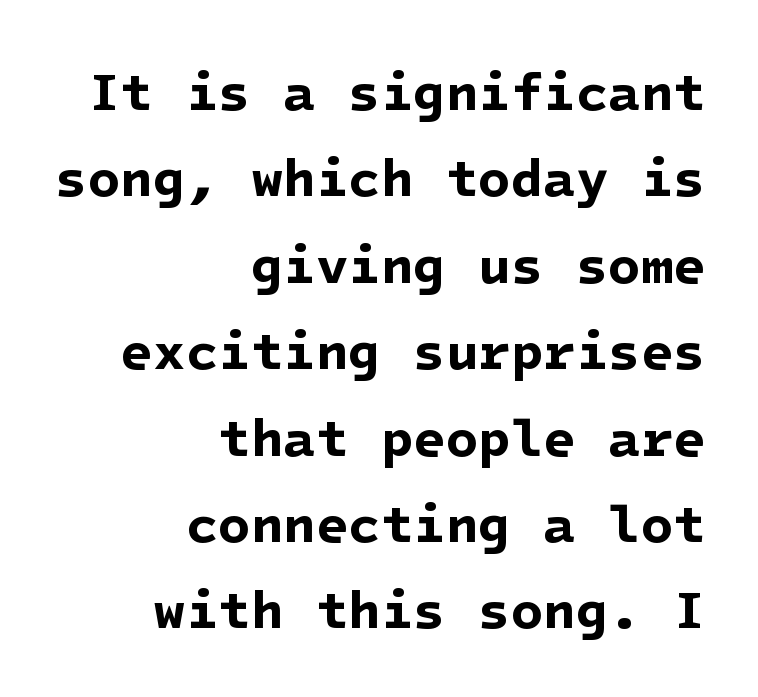
The image shows 53 px bold sans-serif type; set right-aligned, normal line spacing (1.63x), normal letter spacing, not underlined; low stroke contrast and a medium x-height.
